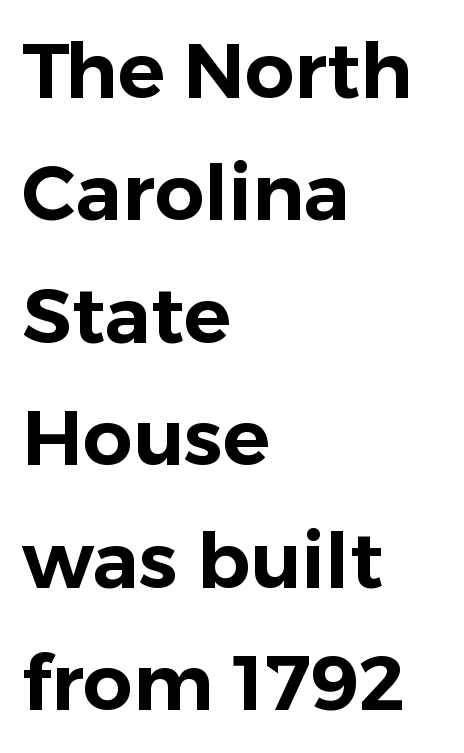
A typesetter would label this face a sans. Every character sits straight up, as roman type does. Spacing verdict: proportional, widths tailored to each character. The strip under each line holds only bare page. Characters follow at the spacing the type designer built in. Caption: multi-line text, flush left, ragged right.
